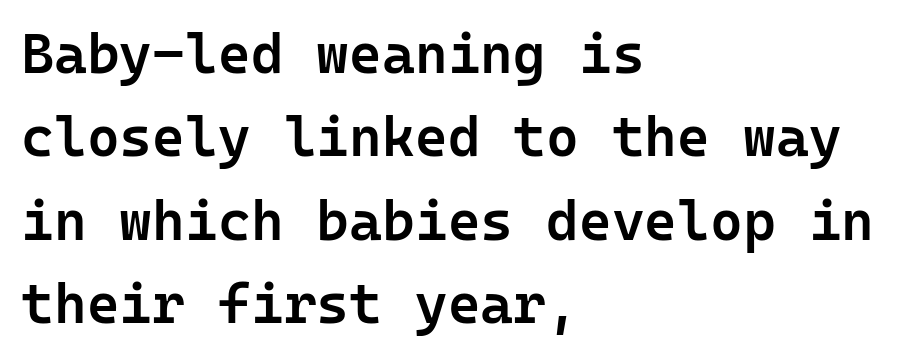
Unmarked baselines from the first word to the last. The typography opts for an upright posture over an oblique one. Compared with a centered layout, this one pins lines to the left instead. The lines sit at an ordinary, default distance from one another.
